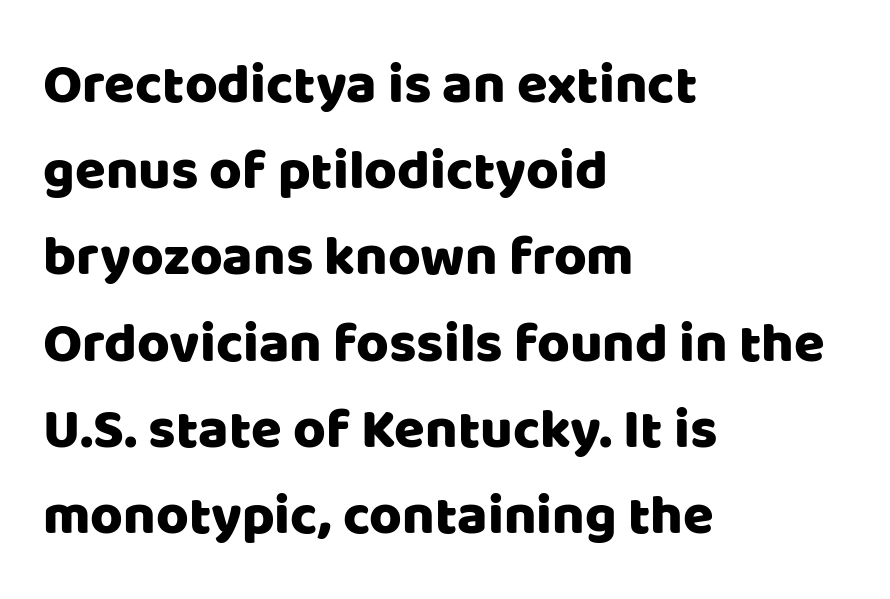
{"serif": "no", "italic": "no", "width": "normal", "stroke_contrast": "low", "x_height": "large", "monospaced": "no", "underline": "no", "align": "left", "line_spacing": "normal", "line_spacing_ratio": 1.54, "letter_spacing": "normal", "letter_spacing_em": 0.0, "glyph_px": 56}
